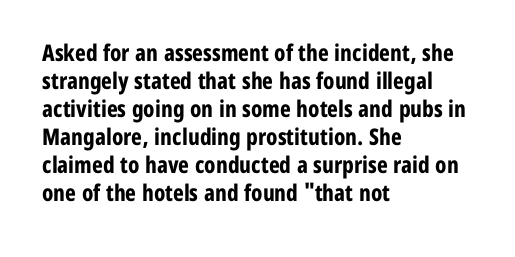
The image shows 23 px bold type, upright; set left-aligned, line spacing 1.22x, normal letter spacing, not underlined.
